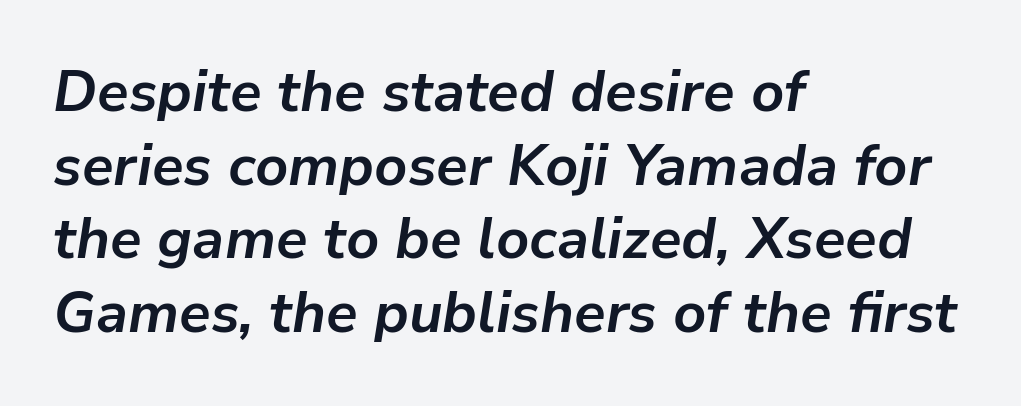
Note the varied advance widths — an 'i' is clearly narrower than an 'm'. The gaps between neighbouring characters are ordinary and unremarkable. Plain, unruled lines of type. This is heavy type, rendered in bold.
